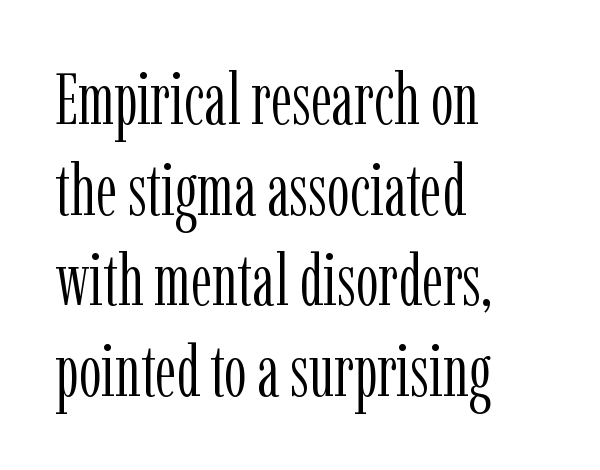
The image shows 72 px light, condensed serif type, upright; set left-aligned, normal line spacing (1.26x), normal letter spacing, not underlined; low stroke contrast and a medium x-height.
